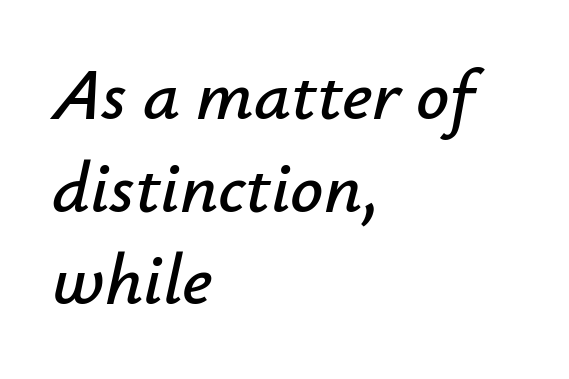
Q: Is the text italic (slanted)? A: Yes, it leans right by about 12 degrees.
Q: Is the text underlined? A: No.
Q: How is the paragraph aligned? A: Left-aligned.
Q: Is the spacing between letters normal or unusually wide? A: Normal.
Q: Is the spacing between lines tight, normal or loose? A: Normal.
Q: Width (condensed, normal, or wide)? A: Normal.
Q: Stroke contrast? A: Low.
Q: x-height? A: Small.
Q: Monospaced? A: No.
